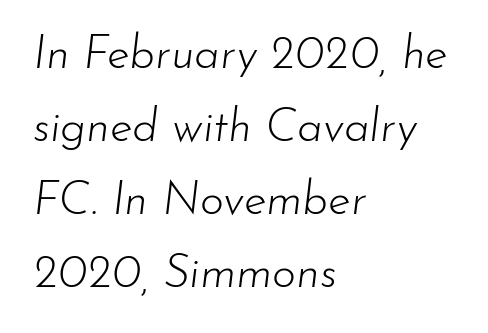
The image shows 46 px light type, italic (leaning right); set left-aligned, normal line spacing (1.59x), normal letter spacing, not underlined; low stroke contrast and a small x-height.
